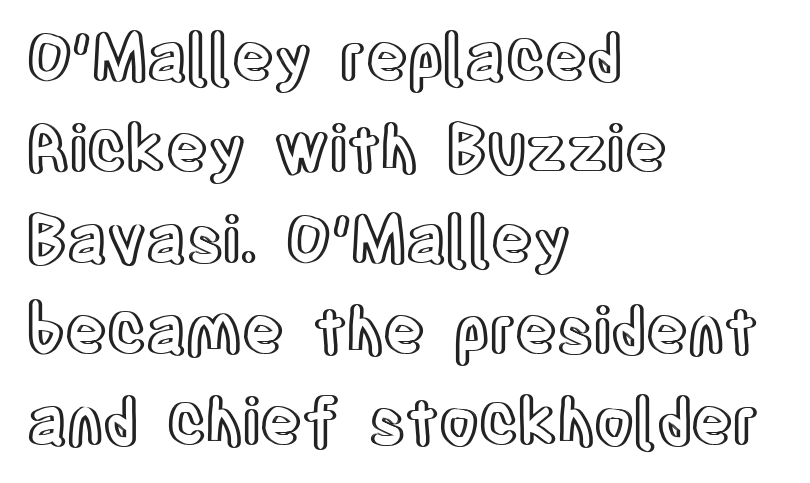
The typesetter chose a ragged-right arrangement here. Words appear dense and cohesive because spacing is normal. Here the designer chose a conventional face with non-uniform glyph widths. Letters rest on an invisible, unmarked baseline.
